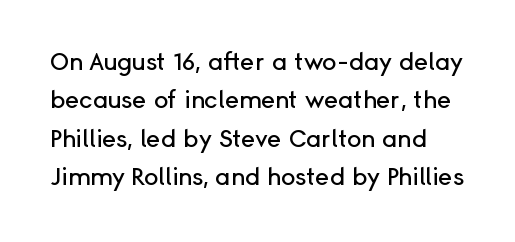
The strip under each line holds only bare page. This rendering leaves character spacing at its baseline value. A typesetter would call this leading conventional body-copy spacing. The type sits square on the baseline with zero lean.
